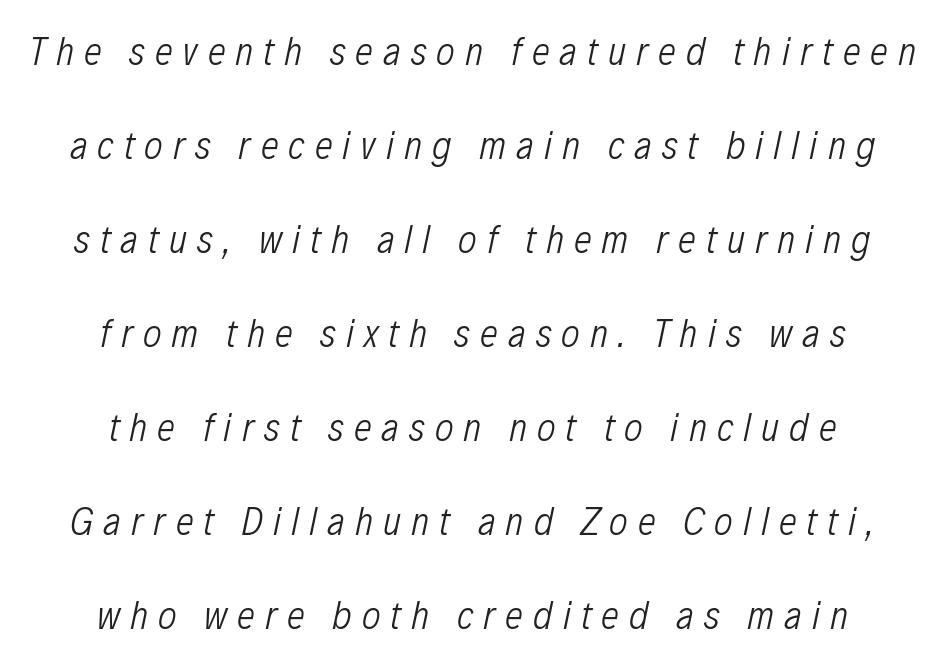
{"italic": "yes", "lean": "right", "slant_degrees": 12, "bold": "no", "weight": "light", "width": "condensed", "stroke_contrast": "low", "x_height": "medium", "monospaced": "no", "underline": "no", "align": "center", "line_spacing": "loose", "line_spacing_ratio": 2.35, "letter_spacing": "wide", "letter_spacing_em": 0.25, "glyph_px": 40}
